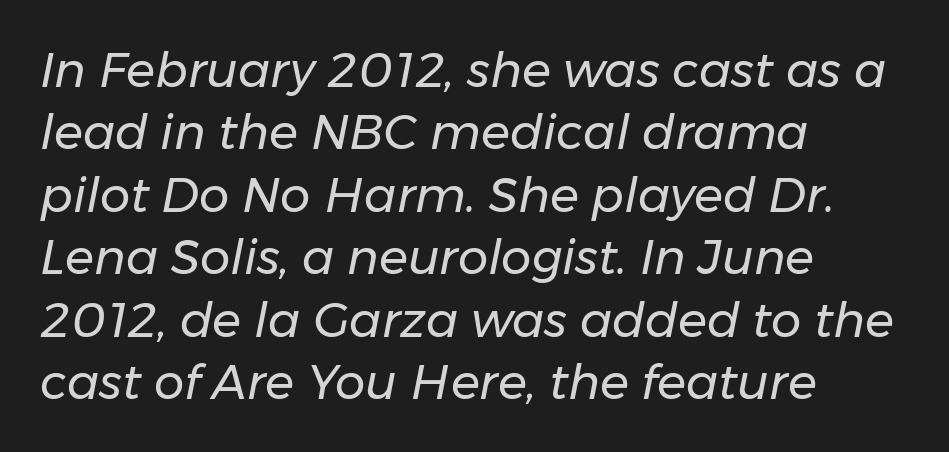
{"italic": "yes", "lean": "right", "slant_degrees": 11, "bold": "no", "weight": "regular", "width": "normal", "stroke_contrast": "low", "x_height": "medium", "monospaced": "no", "underline": "no", "align": "left", "line_spacing": "normal", "line_spacing_ratio": 1.3, "letter_spacing": "normal", "letter_spacing_em": 0.0, "glyph_px": 48}
